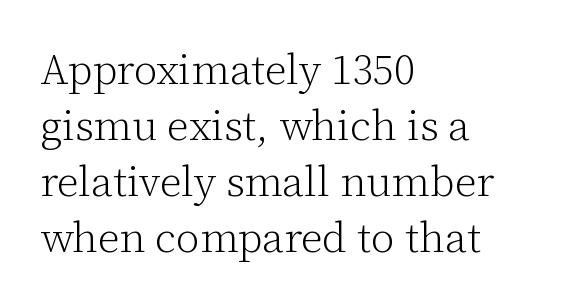
Typeset ragged right — the left edge is the straight one. Rows of type keep a routine distance in the vertical direction. Tall strokes in this sample are plumb rather than angled. This rendering leaves character spacing at its baseline value. No word sits above an underline. The face used here is proportionally spaced, like ordinary book or web type.
